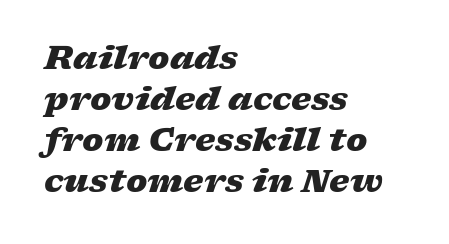
Inter-character spacing is left at the font's built-in metrics. Alignment: flush left. If you drew a line through each stem, it would be angled. The line-height multiplier appears to be the usual default. Looks like regular typesetting: each glyph gets only the width it needs. This rendering features lettering with no underline.
